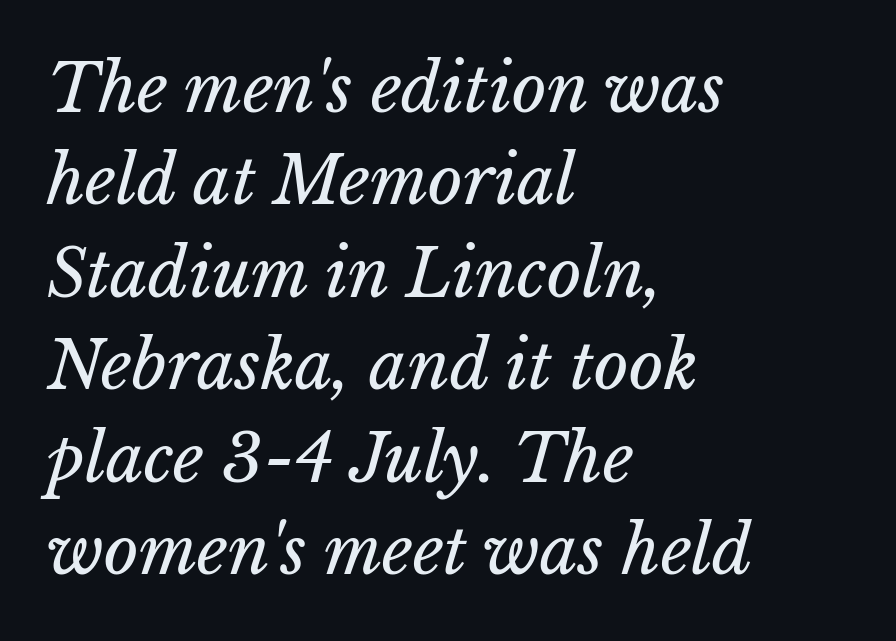
Q: Is the text bold? A: No.
Q: Is the text italic (slanted)? A: Yes, it leans right by about 15 degrees.
Q: Is the text underlined? A: No.
Q: How is the paragraph aligned? A: Left-aligned.
Q: Is the spacing between letters normal or unusually wide? A: Normal.
Q: Is the spacing between lines tight, normal or loose? A: Normal.
Q: Width (condensed, normal, or wide)? A: Normal.
Q: Stroke contrast? A: Low.
Q: x-height? A: Medium.
Q: Monospaced? A: No.
